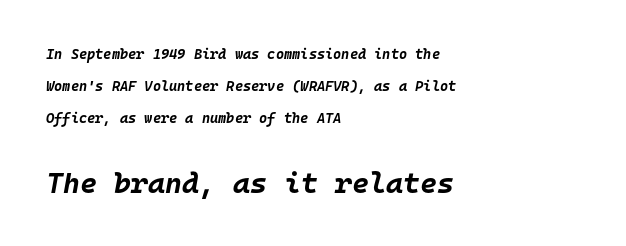
This sample has the even, mechanical cadence of fixed-width lettering. The glyphs look as if they've been sheared to an angle. Caption: upper text group reduced, lower text group enlarged. Visually the block forms a straight wall on the left and a jagged coastline on the right. Characters follow at the spacing the type designer built in. Regarding leading, the lines here are spaced well apart.
